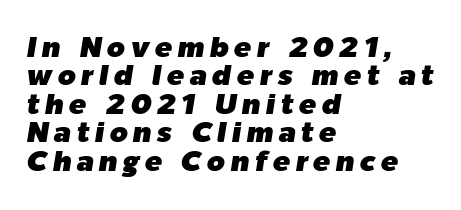
Q: Is the text italic (slanted)? A: Yes, it leans right by about 9 degrees.
Q: Is the text underlined? A: No.
Q: How is the paragraph aligned? A: Left-aligned.
Q: Is the spacing between lines tight, normal or loose? A: Tight.
Q: Width (condensed, normal, or wide)? A: Normal.
Q: Stroke contrast? A: Low.
Q: x-height? A: Medium.
Q: Monospaced? A: No.
